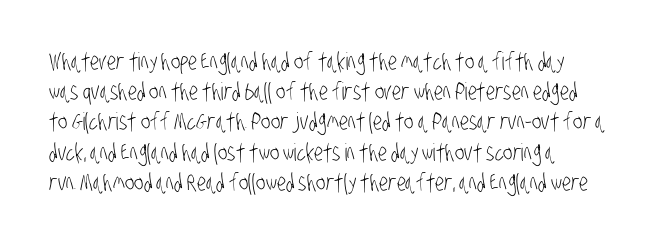
The image shows 24 px text type; set left-aligned, normal line spacing (1.26x), normal letter spacing, not underlined.
